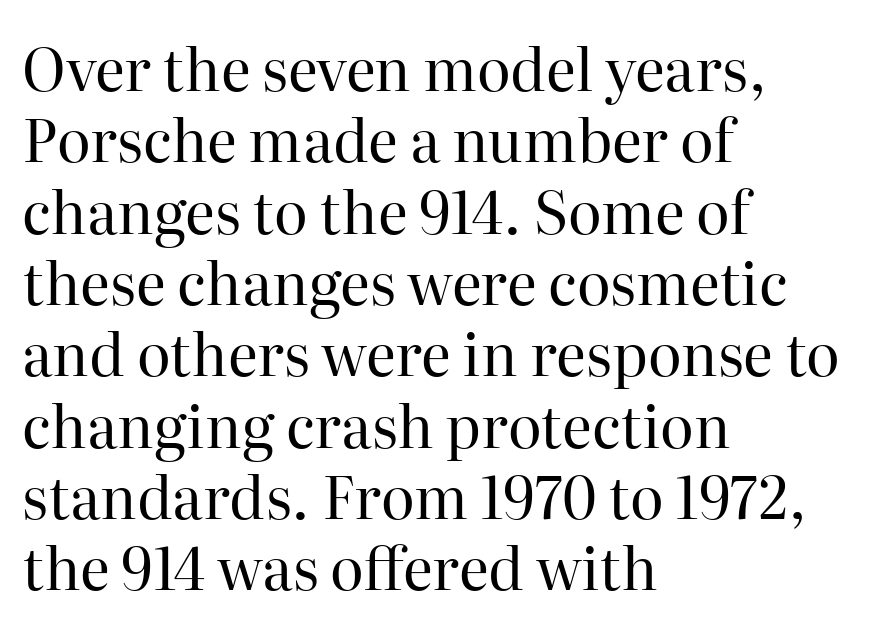
{"serif": "yes", "italic": "no", "bold": "no", "weight": "regular", "width": "normal", "stroke_contrast": "high", "x_height": "medium", "monospaced": "no", "underline": "no", "align": "left", "line_spacing_ratio": 1.23, "letter_spacing": "normal", "letter_spacing_em": 0.0, "glyph_px": 58}
